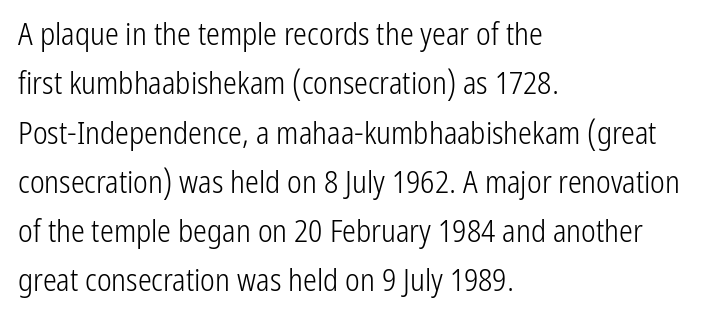
The image shows 31 px light, condensed sans-serif type, upright; set left-aligned, normal line spacing (1.59x), normal letter spacing, not underlined; low stroke contrast and a medium x-height.
